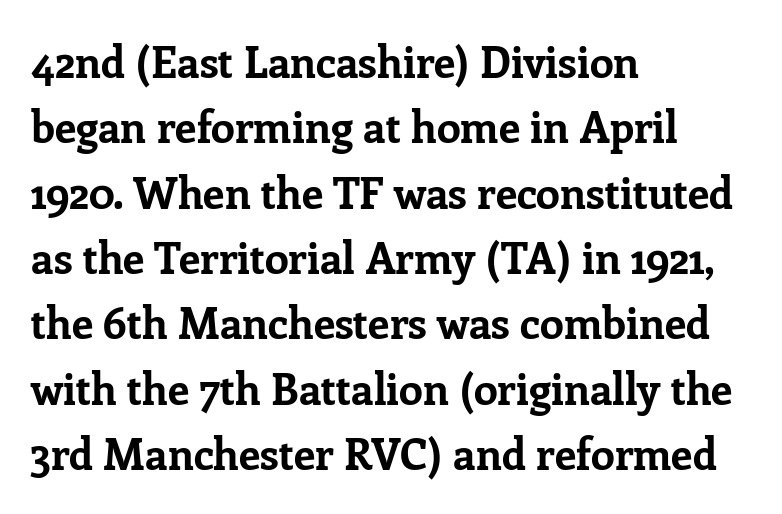
The image shows 43 px bold serif type, upright; set left-aligned, normal line spacing (1.52x), normal letter spacing, not underlined; low stroke contrast and a medium x-height.
